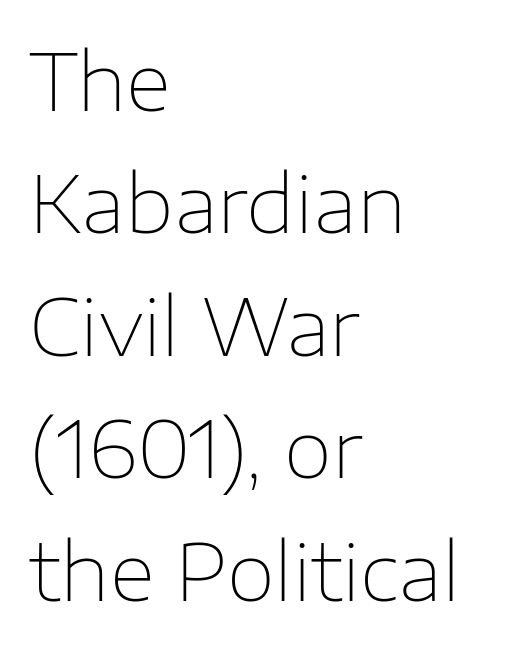
{"serif": "no", "italic": "no", "bold": "no", "weight": "thin", "width": "normal", "stroke_contrast": "low", "x_height": "medium", "monospaced": "no", "underline": "no", "align": "left", "line_spacing": "normal", "line_spacing_ratio": 1.55, "letter_spacing": "normal", "letter_spacing_em": 0.0, "glyph_px": 79}
